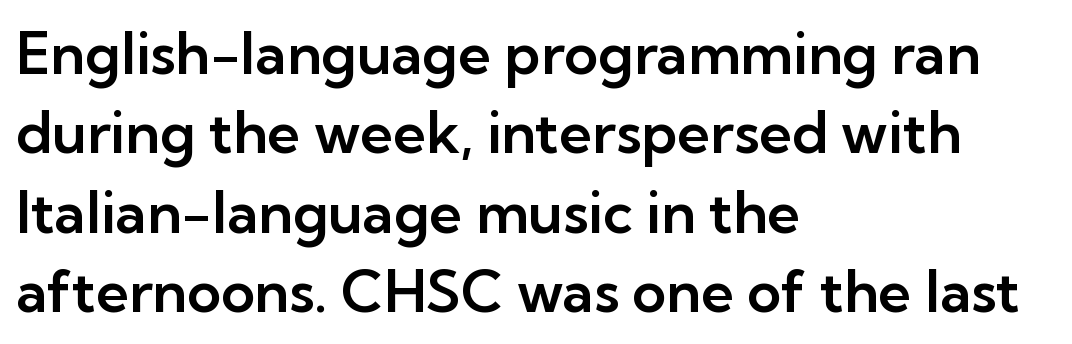
{"serif": "no", "italic": "no", "width": "normal", "stroke_contrast": "low", "x_height": "medium", "monospaced": "no", "underline": "no", "align": "left", "line_spacing": "normal", "line_spacing_ratio": 1.37, "letter_spacing": "normal", "letter_spacing_em": 0.0, "glyph_px": 58}
